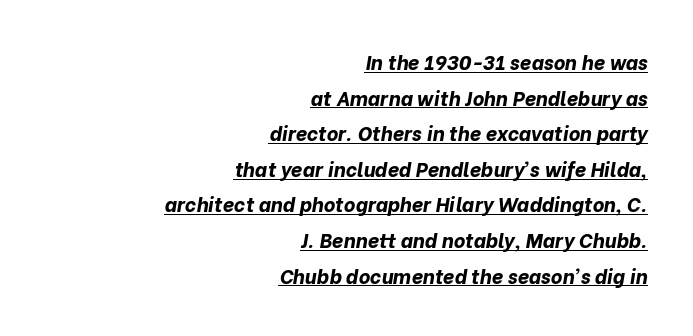
{"italic": "yes", "lean": "right", "slant_degrees": 10, "bold": "yes", "underline": "yes", "align": "right", "line_spacing_ratio": 1.78, "letter_spacing": "normal", "letter_spacing_em": 0.0, "glyph_px": 20}
